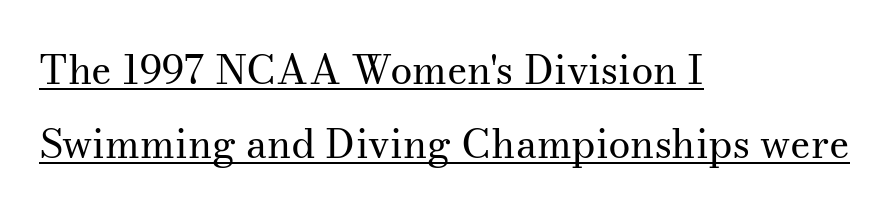
Q: Is the text bold? A: No.
Q: Is the text italic (slanted)? A: No, it is upright.
Q: Is the typeface a serif or a sans-serif typeface? A: Serif.
Q: Is the text underlined? A: Yes.
Q: How is the paragraph aligned? A: Left-aligned.
Q: Is the spacing between letters normal or unusually wide? A: Normal.
Q: Width (condensed, normal, or wide)? A: Normal.
Q: Stroke contrast? A: Medium.
Q: x-height? A: Small.
Q: Monospaced? A: No.
